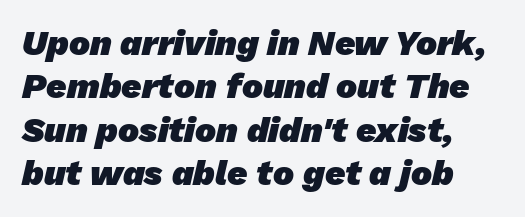
The image shows 35 px heavy sans-serif type; set left-aligned, line spacing 1.24x, normal letter spacing, not underlined; low stroke contrast and a medium x-height.
